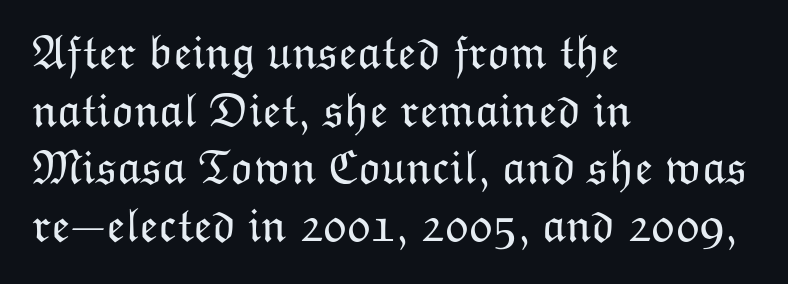
Tall strokes in this sample are plumb rather than angled. The typeface has the unassuming heft of standard copy or less. The face used here is proportionally spaced, like ordinary book or web type. Short note: letters normally spaced. Check under the words: just untouched page.
